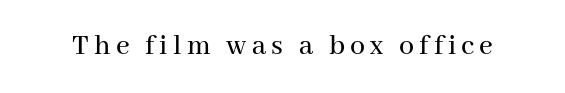
{"serif": "yes", "italic": "no", "width": "normal", "stroke_contrast": "medium", "x_height": "medium", "monospaced": "no", "underline": "no", "glyph_px": 30}
